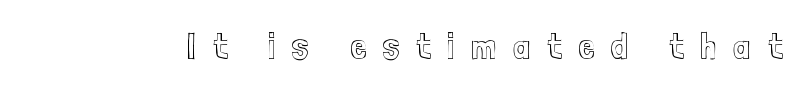
Clear beneath every line of the passage. The tracking jumps out immediately: characters are airy and widely separated. Varying glyph widths throughout — classic text-font behaviour. This sample uses an upright cut, with every glyph sitting square on the baseline.
